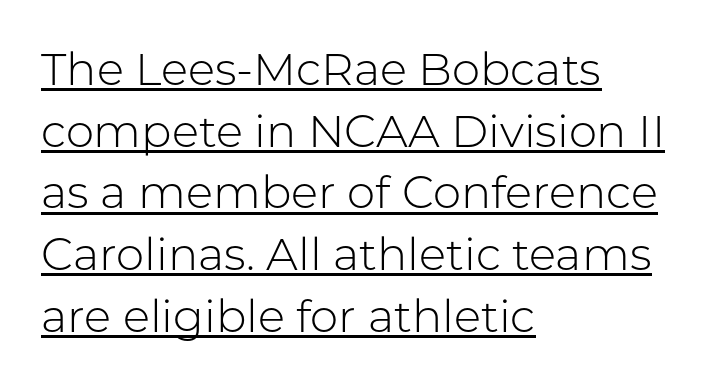
Italic? Not at all — the glyphs are vertical. Leftover space on each line is placed entirely after the last word. The typeface has the unassuming heft of standard copy or less. You could not count columns in this text — the font is proportionally spaced.
